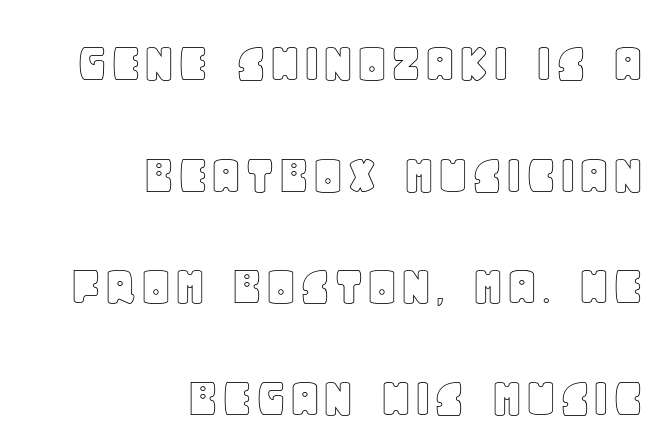
Q: Is the text italic (slanted)? A: No, it is upright.
Q: Is the text underlined? A: No.
Q: How is the paragraph aligned? A: Right-aligned.
Q: Is the spacing between letters normal or unusually wide? A: Normal.
Q: Width (condensed, normal, or wide)? A: Normal.
Q: x-height? A: Large.
Q: Monospaced? A: No.
